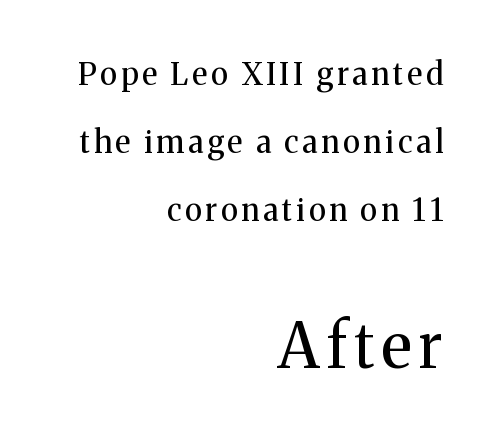
Here the designer chose a conventional face with non-uniform glyph widths. The string is rendered with underlining switched off. On a weight scale, this lands at 450 or below. The more generous point size was reserved for the lower chunk. The compositor pushed each line to the right boundary. This is the regular roman posture of the typeface.
